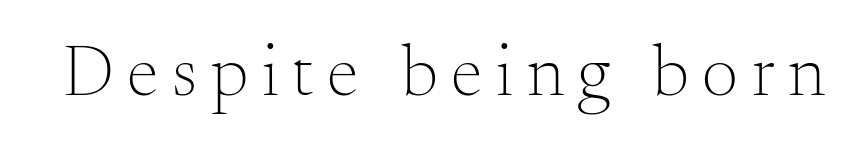
Q: Is the text bold? A: No.
Q: Is the text italic (slanted)? A: No, it is upright.
Q: Is the typeface a serif or a sans-serif typeface? A: Serif.
Q: Is the text underlined? A: No.
Q: Width (condensed, normal, or wide)? A: Normal.
Q: Stroke contrast? A: Medium.
Q: x-height? A: Small.
Q: Monospaced? A: No.
